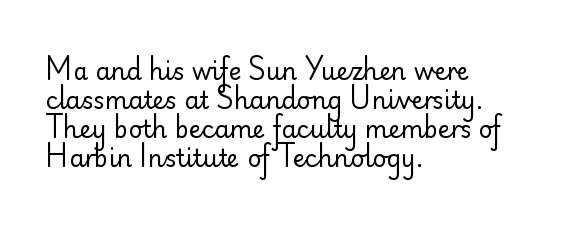
{"italic": "no", "bold": "no", "underline": "no", "align": "left", "line_spacing_ratio": 1.21, "letter_spacing": "normal", "letter_spacing_em": 0.0, "glyph_px": 24}
